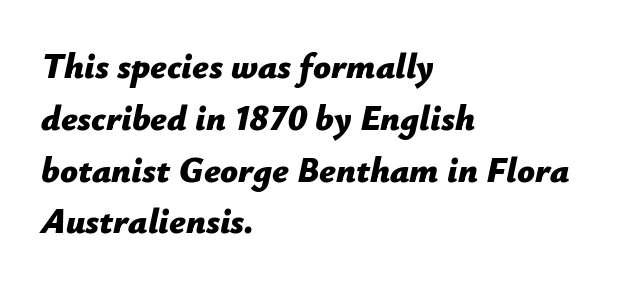
{"italic": "yes", "lean": "right", "slant_degrees": 12, "bold": "yes", "weight": "bold", "width": "normal", "stroke_contrast": "low", "x_height": "medium", "monospaced": "no", "underline": "no", "align": "left", "line_spacing": "normal", "line_spacing_ratio": 1.48, "letter_spacing": "normal", "letter_spacing_em": 0.0, "glyph_px": 35}
